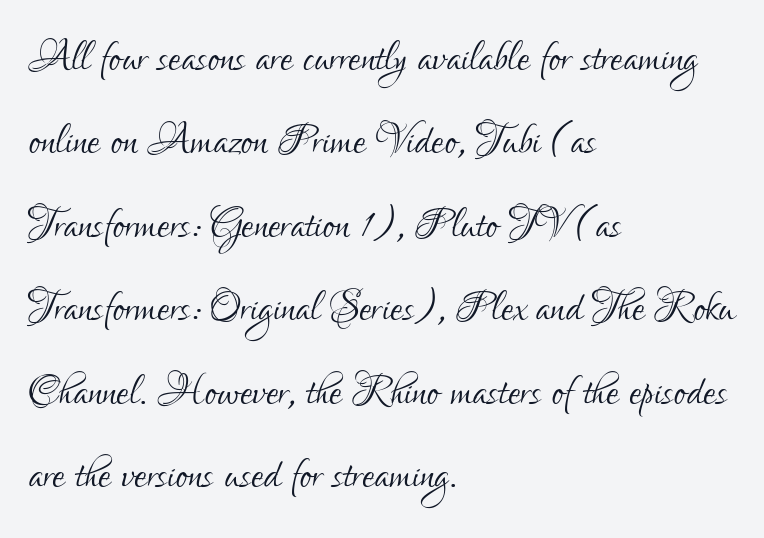
Q: Is the text bold? A: No.
Q: Is the text italic (slanted)? A: Yes.
Q: Is the typeface a serif or a sans-serif typeface? A: Sans-serif.
Q: Is the text underlined? A: No.
Q: How is the paragraph aligned? A: Left-aligned.
Q: Is the spacing between letters normal or unusually wide? A: Normal.
Q: Is the spacing between lines tight, normal or loose? A: Normal.
Q: Width (condensed, normal, or wide)? A: Condensed.
Q: Stroke contrast? A: Low.
Q: x-height? A: Small.
Q: Monospaced? A: No.
